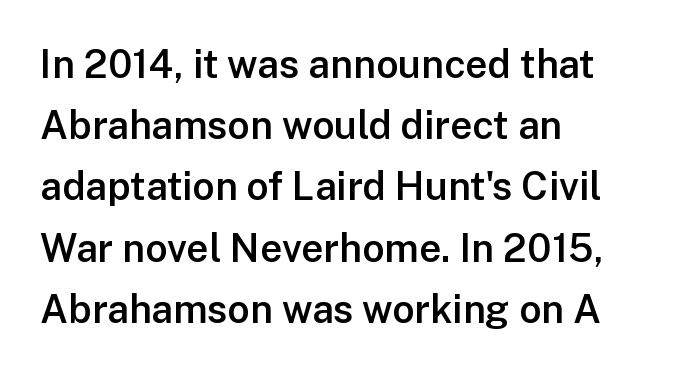
The image shows 39 px semibold sans-serif type, upright; set left-aligned, normal line spacing (1.57x), normal letter spacing, not underlined; low stroke contrast and a medium x-height.
